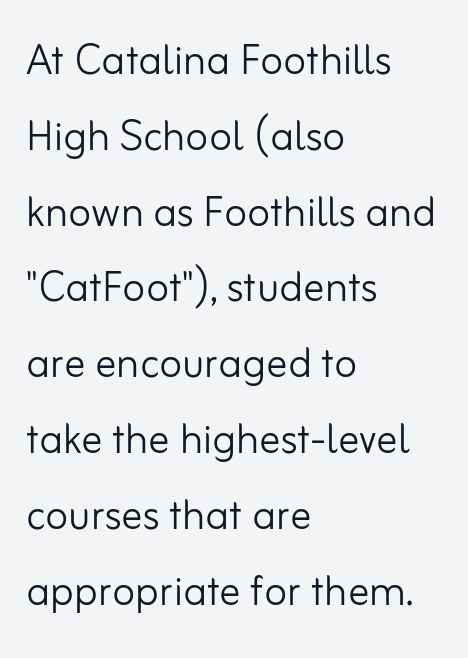
{"serif": "no", "italic": "no", "bold": "no", "weight": "light", "width": "normal", "stroke_contrast": "low", "x_height": "small", "monospaced": "no", "underline": "no", "align": "left", "line_spacing": "normal", "line_spacing_ratio": 1.43, "letter_spacing": "normal", "letter_spacing_em": 0.0, "glyph_px": 53}
